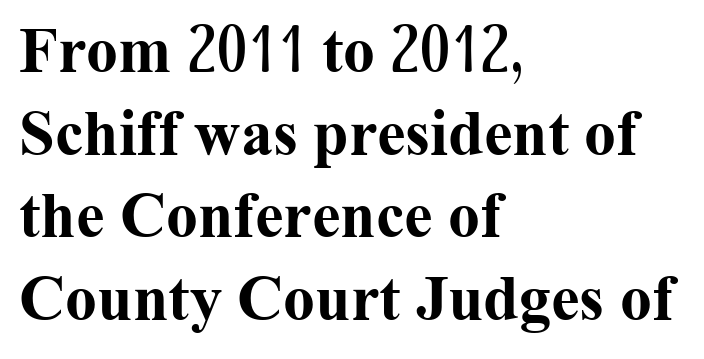
Q: Is the text bold? A: Yes.
Q: Is the text italic (slanted)? A: No, it is upright.
Q: Is the typeface a serif or a sans-serif typeface? A: Serif.
Q: Is the text underlined? A: No.
Q: How is the paragraph aligned? A: Left-aligned.
Q: Is the spacing between letters normal or unusually wide? A: Normal.
Q: Is the spacing between lines tight, normal or loose? A: Normal.
Q: Width (condensed, normal, or wide)? A: Normal.
Q: Stroke contrast? A: Medium.
Q: x-height? A: Medium.
Q: Monospaced? A: No.
